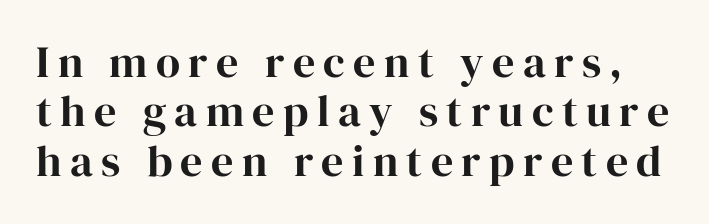
Q: Is the text italic (slanted)? A: No, it is upright.
Q: Is the typeface a serif or a sans-serif typeface? A: Serif.
Q: Is the text underlined? A: No.
Q: Is the spacing between lines tight, normal or loose? A: Tight.
Q: Width (condensed, normal, or wide)? A: Normal.
Q: Stroke contrast? A: High.
Q: x-height? A: Medium.
Q: Monospaced? A: No.
